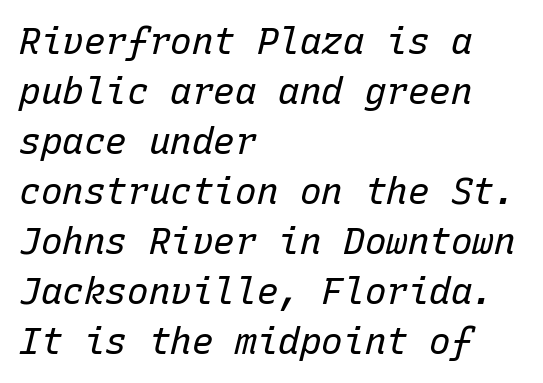
Where is the straight margin? On the left. Weight: not bold — regular or lighter. If you drew a line through each stem, it would be angled. Decoration check: the copy has no underline. These lines are rendered in a fixed-pitch font. Students, note that the glyphs here touch the page at normal intervals.
